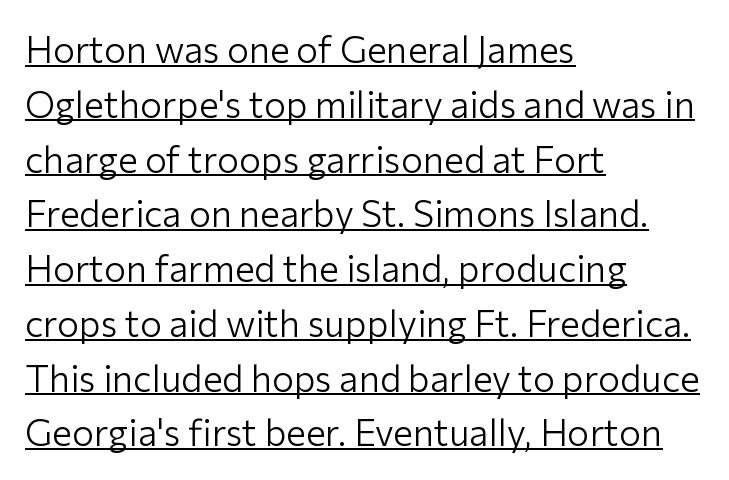
{"serif": "no", "italic": "no", "bold": "no", "weight": "light", "width": "normal", "stroke_contrast": "low", "x_height": "medium", "monospaced": "no", "underline": "yes", "align": "left", "line_spacing": "normal", "line_spacing_ratio": 1.48, "letter_spacing": "normal", "letter_spacing_em": 0.0, "glyph_px": 37}
